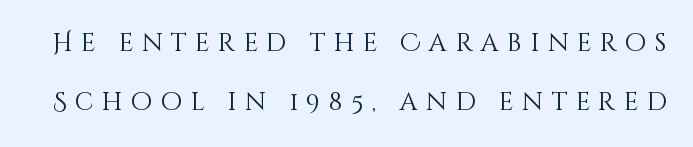
Tracking value appears strongly positive — letters spread wide. Weight: not bold — regular or lighter. Notice how the stems are strictly vertical — no italics here. The passage shown stacks its lines with a broad gap.
